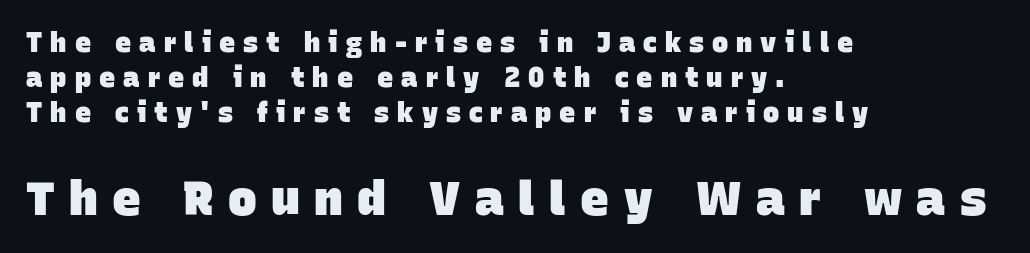
{"serif": "no", "bold": "yes", "weight": "heavy", "width": "normal", "stroke_contrast": "low", "x_height": "large", "monospaced": "no", "underline": "no", "align": "left", "line_spacing": "normal", "line_spacing_ratio": 1.29, "letter_spacing": "wide", "letter_spacing_em": 0.3, "larger_block": "second", "size_ratio": 1.78, "glyph_px": 48}
